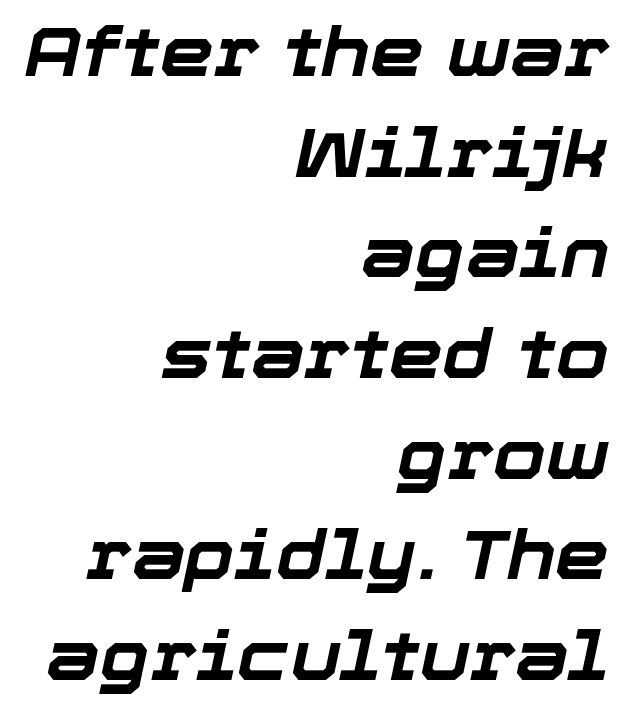
Q: Is the text bold? A: Yes.
Q: Is the text italic (slanted)? A: Yes, it leans right by about 12 degrees.
Q: Is the text underlined? A: No.
Q: How is the paragraph aligned? A: Right-aligned.
Q: Is the spacing between letters normal or unusually wide? A: Normal.
Q: Is the spacing between lines tight, normal or loose? A: Normal.
Q: Width (condensed, normal, or wide)? A: Normal.
Q: Stroke contrast? A: Low.
Q: x-height? A: Medium.
Q: Monospaced? A: No.
